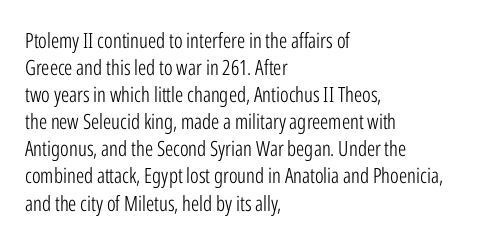
The image shows 21 px text type, upright; set left-aligned, normal line spacing (1.29x), normal letter spacing, not underlined.
